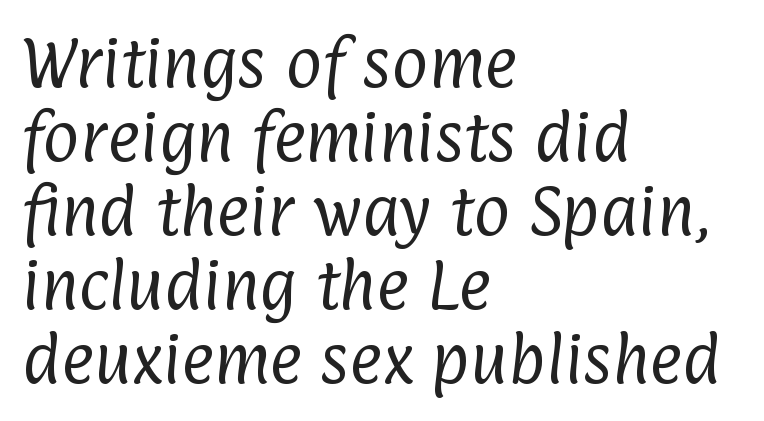
Q: Is the text bold? A: No.
Q: Is the typeface a serif or a sans-serif typeface? A: Sans-serif.
Q: Is the text underlined? A: No.
Q: How is the paragraph aligned? A: Left-aligned.
Q: Is the spacing between letters normal or unusually wide? A: Normal.
Q: Is the spacing between lines tight, normal or loose? A: Normal.
Q: Width (condensed, normal, or wide)? A: Condensed.
Q: Stroke contrast? A: Low.
Q: x-height? A: Medium.
Q: Monospaced? A: No.
